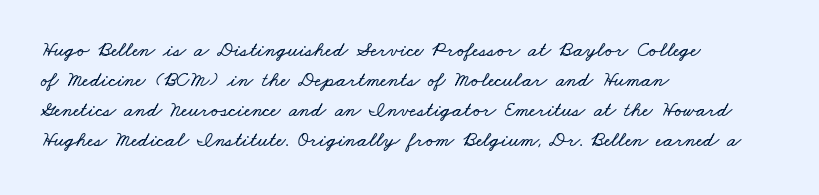
Q: Is the text underlined? A: No.
Q: How is the paragraph aligned? A: Left-aligned.
Q: Is the spacing between letters normal or unusually wide? A: Normal.
Q: Is the spacing between lines tight, normal or loose? A: Normal.
